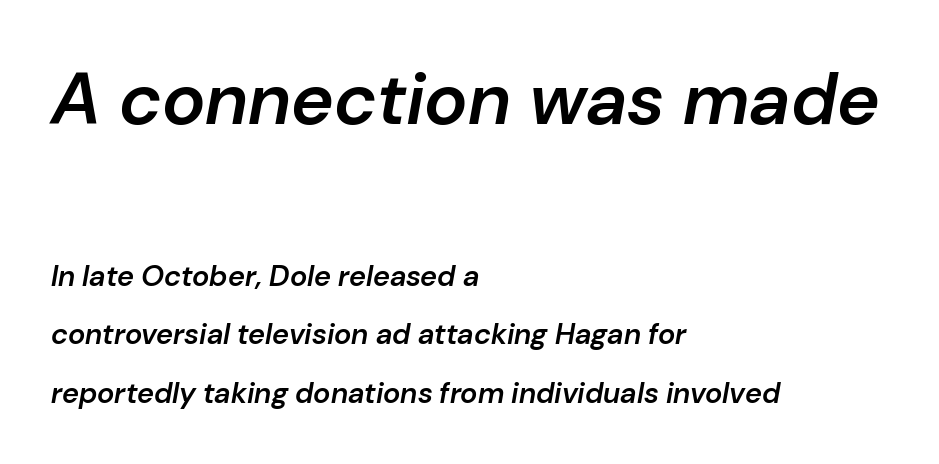
Q: Is the text bold? A: Semi-bold.
Q: Is the text italic (slanted)? A: Yes, it leans right by about 10 degrees.
Q: Is the text underlined? A: No.
Q: How is the paragraph aligned? A: Left-aligned.
Q: Is the spacing between letters normal or unusually wide? A: Normal.
Q: Is the spacing between lines tight, normal or loose? A: Loose.
Q: Which block of text is set in a larger size, the first (top) or the second (bottom)? A: The first (top) one.
Q: Width (condensed, normal, or wide)? A: Normal.
Q: Stroke contrast? A: Low.
Q: x-height? A: Medium.
Q: Monospaced? A: No.
